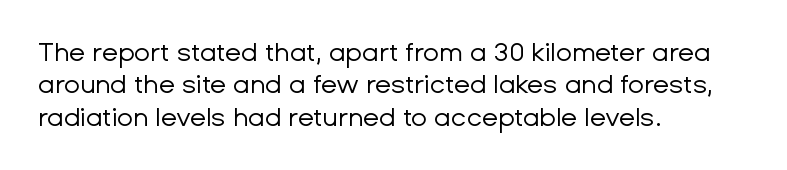
Q: Is the text bold? A: No.
Q: Is the text italic (slanted)? A: No, it is upright.
Q: Is the text underlined? A: No.
Q: How is the paragraph aligned? A: Left-aligned.
Q: Is the spacing between letters normal or unusually wide? A: Normal.
Q: Is the spacing between lines tight, normal or loose? A: Normal.
